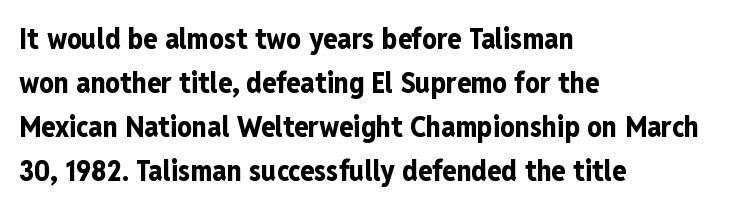
{"serif": "no", "italic": "no", "bold": "yes", "weight": "bold", "width": "condensed", "stroke_contrast": "low", "x_height": "medium", "monospaced": "no", "underline": "no", "align": "left", "line_spacing": "normal", "line_spacing_ratio": 1.52, "letter_spacing": "normal", "letter_spacing_em": 0.0, "glyph_px": 29}
